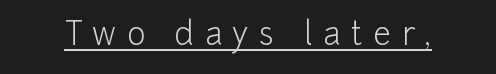
Students, note that the glyphs here are deliberately spaced far apart. The lettering stays uniformly vertical, giving the passage a roman look. The rendering uses natural spacing where letterforms have individual widths. Stems here are at most as thick as an everyday book face. You can tell from the bare stems that sans-serif type was used. Students, observe the line beneath the letters — that is underlining.
